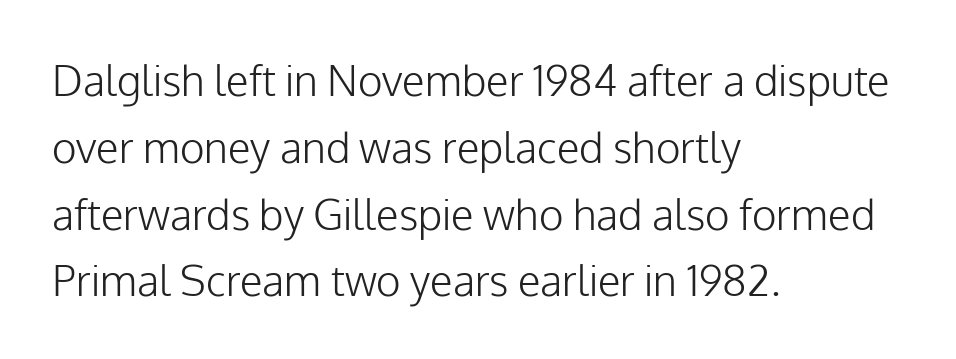
{"serif": "no", "italic": "no", "bold": "no", "weight": "light", "width": "normal", "stroke_contrast": "low", "x_height": "medium", "monospaced": "no", "underline": "no", "align": "left", "line_spacing": "normal", "line_spacing_ratio": 1.59, "letter_spacing": "normal", "letter_spacing_em": 0.0, "glyph_px": 42}
